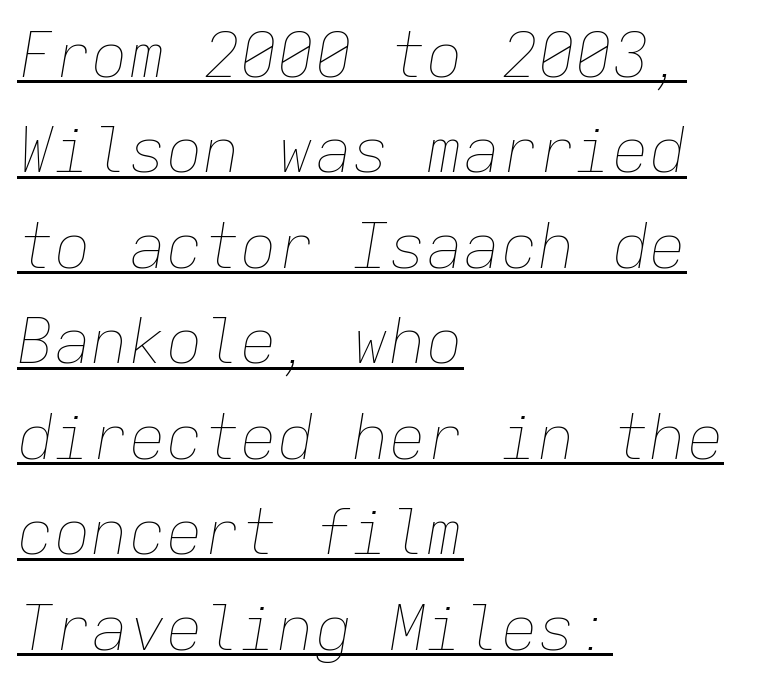
Q: Is the text bold? A: No.
Q: Is the text italic (slanted)? A: Yes, it leans right by about 9 degrees.
Q: Is the text underlined? A: Yes.
Q: How is the paragraph aligned? A: Left-aligned.
Q: Is the spacing between letters normal or unusually wide? A: Normal.
Q: Is the spacing between lines tight, normal or loose? A: Normal.
Q: Width (condensed, normal, or wide)? A: Normal.
Q: Stroke contrast? A: Low.
Q: x-height? A: Medium.
Q: Monospaced? A: Yes.
